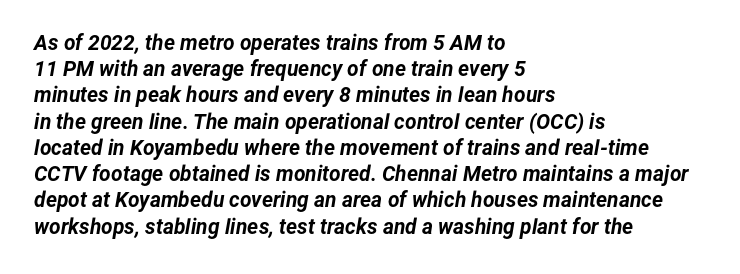
The image shows 21 px bold type, italic (leaning right); set left-aligned, normal line spacing (1.25x), normal letter spacing, not underlined.
